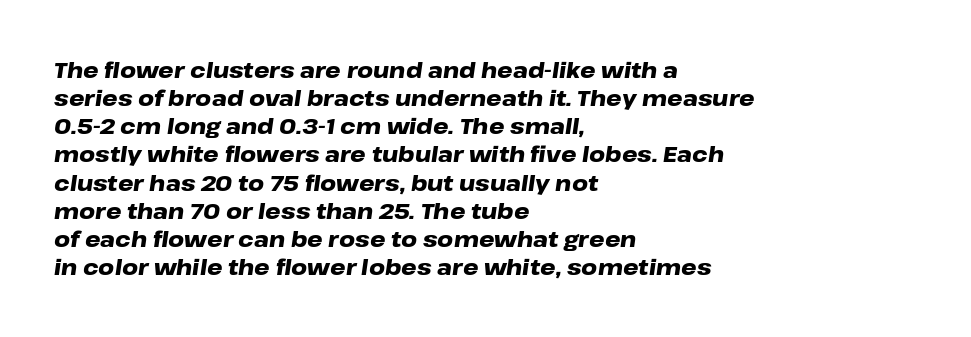
The image shows 22 px bold type, italic (leaning right); set left-aligned, normal line spacing (1.28x), normal letter spacing, not underlined.
